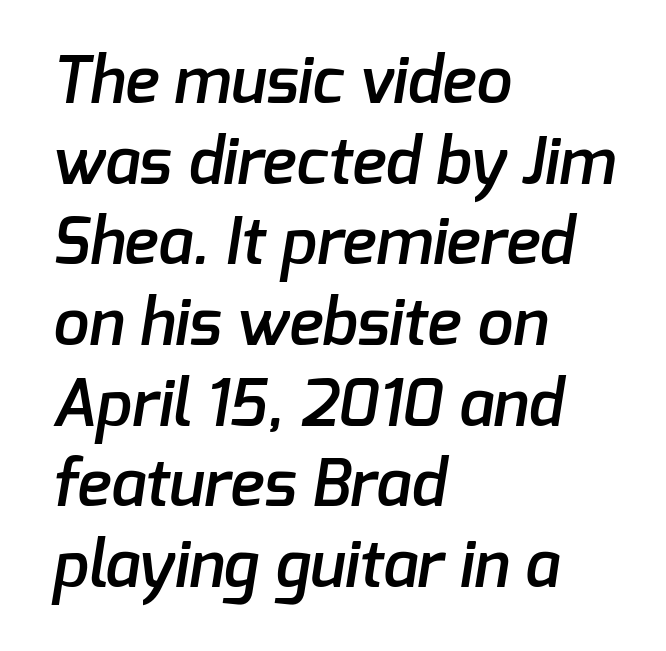
{"serif": "no", "bold": "semi", "weight": "semibold", "width": "normal", "stroke_contrast": "low", "x_height": "medium", "monospaced": "no", "underline": "no", "align": "left", "line_spacing": "normal", "line_spacing_ratio": 1.26, "letter_spacing": "normal", "letter_spacing_em": 0.0, "glyph_px": 64}
